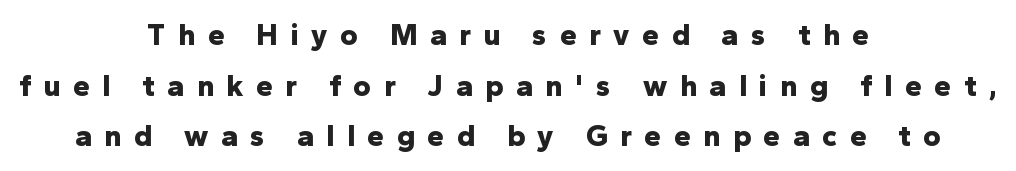
The image shows 30 px bold sans-serif type, upright; set centered, normal line spacing (1.69x), unusually wide letter spacing (+0.42 em), not underlined; low stroke contrast and a medium x-height.
